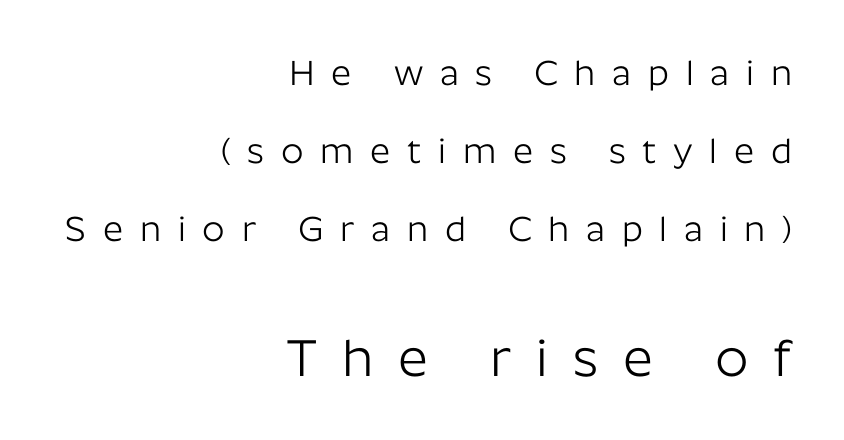
Weight: in the light-to-regular range. The lines in this sample share a right terminus and differ only in where they begin. The type is letterspaced generously, with wide tracking. Quick note: not italic, upright. Character widths vary here, with narrow letters taking less room than wide ones. Observe the absence of serifs on each vertical stroke in this sample.
